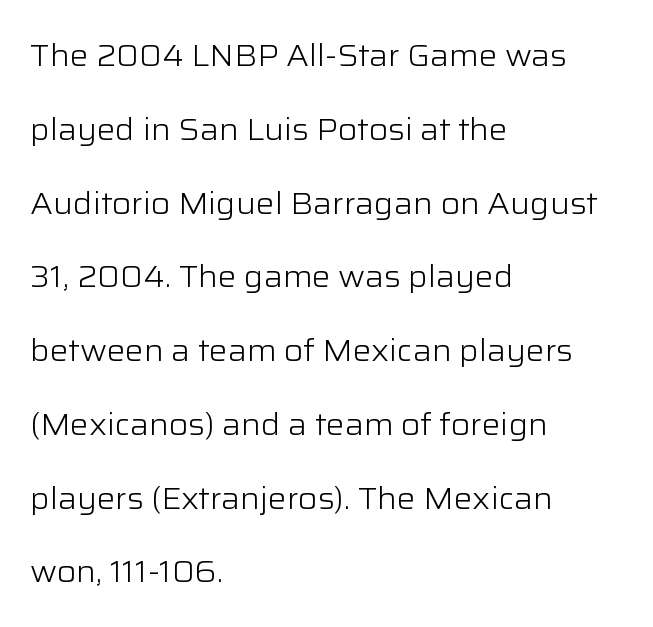
{"serif": "no", "italic": "no", "bold": "no", "weight": "light", "width": "normal", "stroke_contrast": "low", "x_height": "medium", "monospaced": "no", "underline": "no", "align": "left", "line_spacing": "loose", "line_spacing_ratio": 2.38, "letter_spacing": "normal", "letter_spacing_em": 0.0, "glyph_px": 31}
